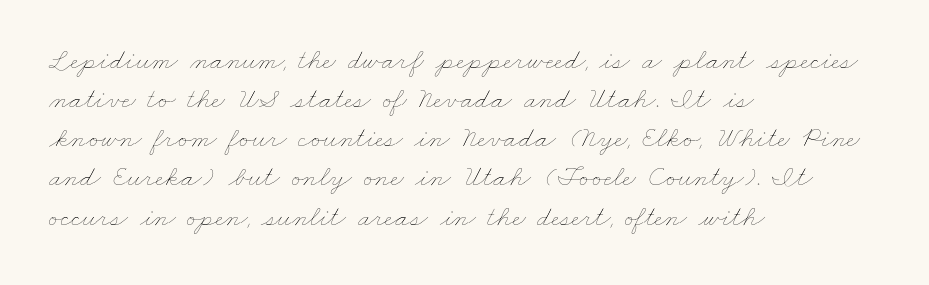
The image shows 29 px thin, wide type; set left-aligned, normal line spacing (1.35x), normal letter spacing, not underlined; low stroke contrast and a small x-height.
